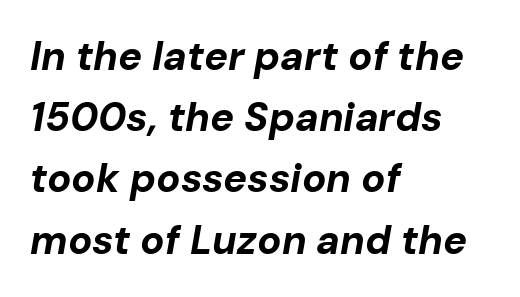
{"italic": "yes", "lean": "right", "slant_degrees": 10, "bold": "yes", "weight": "bold", "width": "normal", "stroke_contrast": "low", "x_height": "medium", "monospaced": "no", "underline": "no", "align": "left", "line_spacing": "normal", "line_spacing_ratio": 1.53, "letter_spacing": "normal", "letter_spacing_em": 0.0, "glyph_px": 40}
